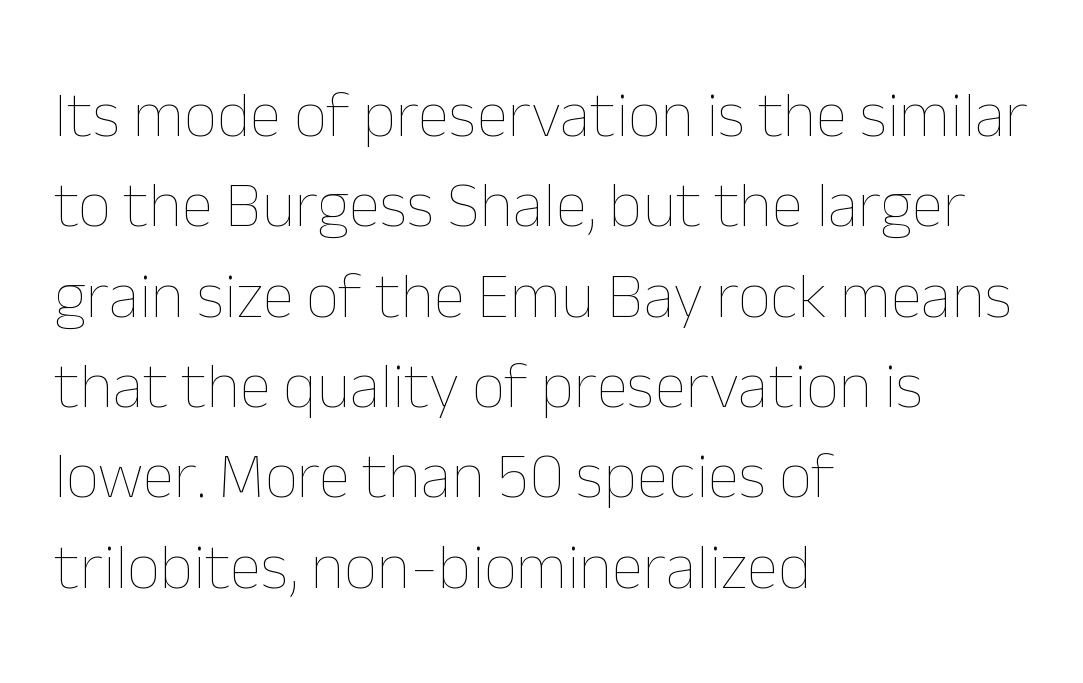
Q: Is the text bold? A: No.
Q: Is the text italic (slanted)? A: No, it is upright.
Q: Is the text underlined? A: No.
Q: How is the paragraph aligned? A: Left-aligned.
Q: Is the spacing between letters normal or unusually wide? A: Normal.
Q: Is the spacing between lines tight, normal or loose? A: Normal.
Q: Width (condensed, normal, or wide)? A: Normal.
Q: Stroke contrast? A: Low.
Q: x-height? A: Medium.
Q: Monospaced? A: No.
